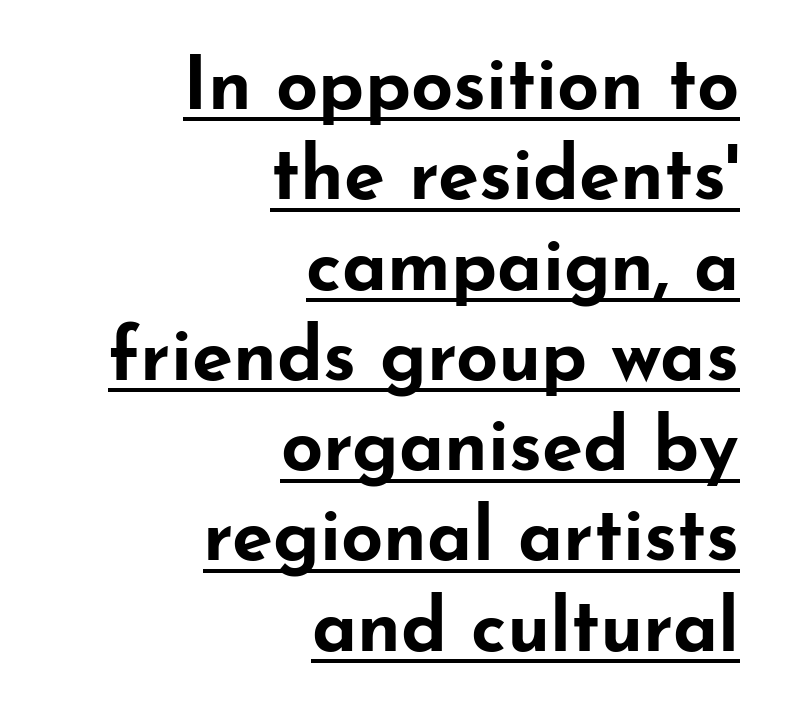
Q: Is the text bold? A: Yes.
Q: Is the text italic (slanted)? A: No, it is upright.
Q: Is the typeface a serif or a sans-serif typeface? A: Sans-serif.
Q: Is the text underlined? A: Yes.
Q: How is the paragraph aligned? A: Right-aligned.
Q: Is the spacing between letters normal or unusually wide? A: Normal.
Q: Width (condensed, normal, or wide)? A: Wide.
Q: Stroke contrast? A: Low.
Q: x-height? A: Small.
Q: Monospaced? A: No.
